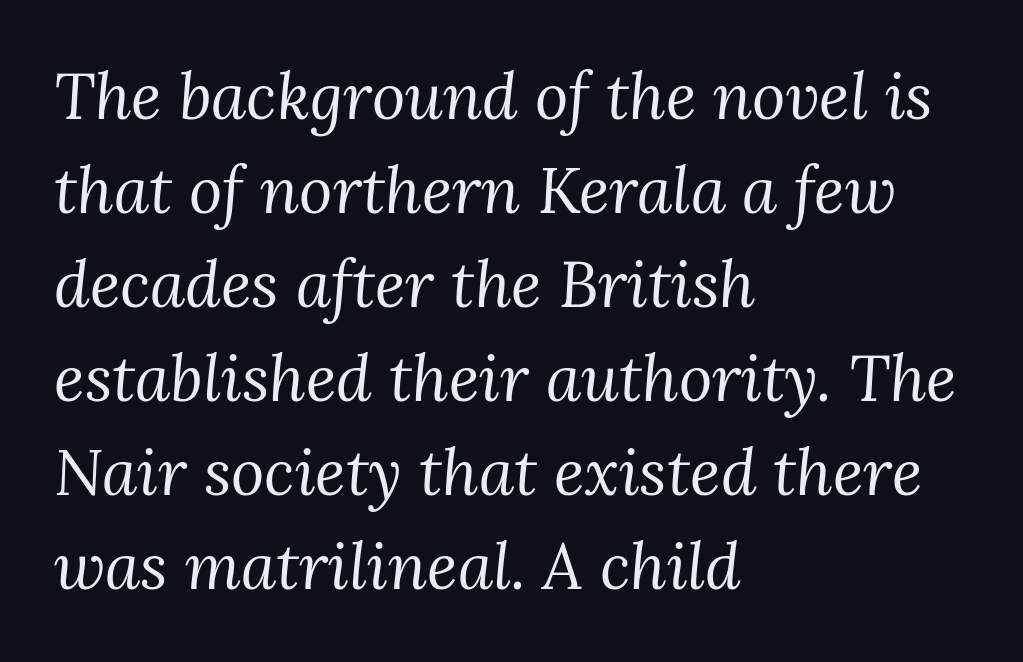
In terms of leading, this rendering sits right in the middle. Each letter's strokes conclude with small projecting serifs. There's an unmistakable incline to the writing here. Heft: none added — not bold.
